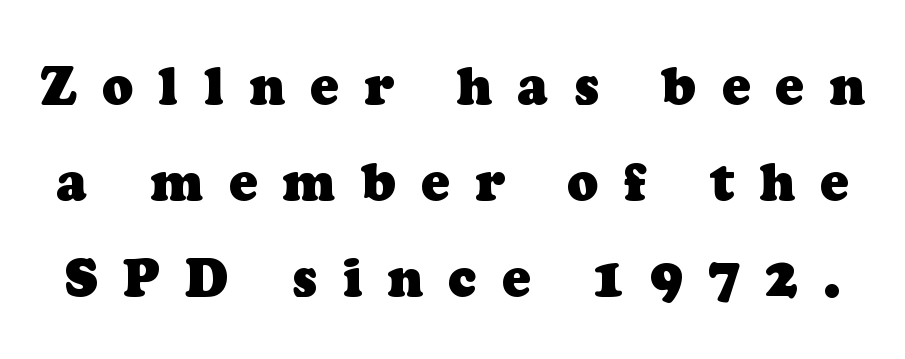
{"serif": "yes", "bold": "yes", "weight": "heavy", "width": "normal", "stroke_contrast": "low", "x_height": "medium", "monospaced": "no", "underline": "no", "line_spacing_ratio": 1.85, "letter_spacing": "wide", "letter_spacing_em": 0.49, "glyph_px": 52}
